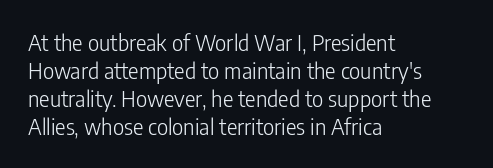
The image shows 22 px text type, upright; set left-aligned, normal line spacing (1.27x), normal letter spacing, not underlined.
